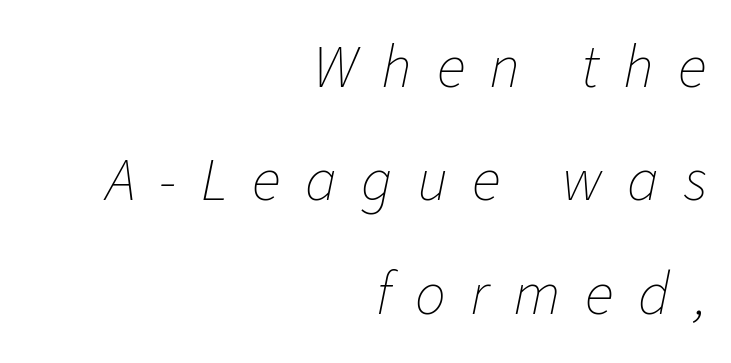
Words appear elongated and porous because spacing is wide. The lettering tilts uniformly, giving the passage an italic look. Caption: multi-line text, flush right, ragged left. Letters rest on an invisible, unmarked baseline.
